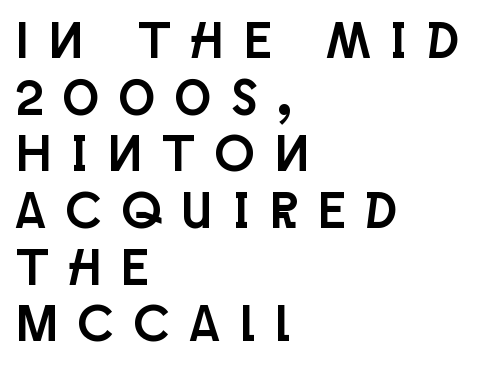
{"serif": "no", "italic": "no", "width": "condensed", "stroke_contrast": "low", "x_height": "large", "monospaced": "no", "underline": "no", "align": "left", "line_spacing": "tight", "line_spacing_ratio": 1.09, "letter_spacing": "wide", "letter_spacing_em": 0.41, "glyph_px": 52}
